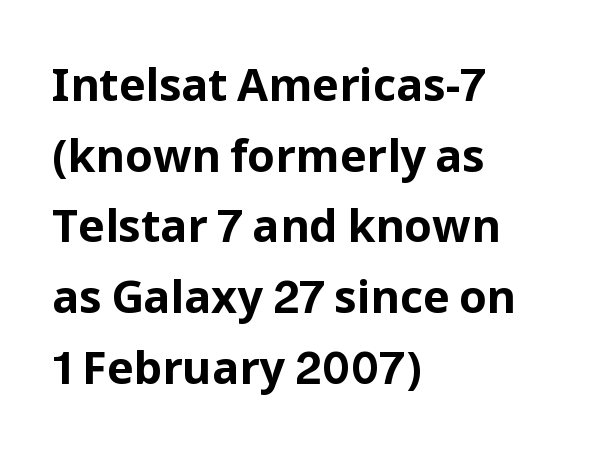
The image shows 45 px bold sans-serif type, upright; set left-aligned, normal line spacing (1.57x), normal letter spacing, not underlined; low stroke contrast and a medium x-height.
